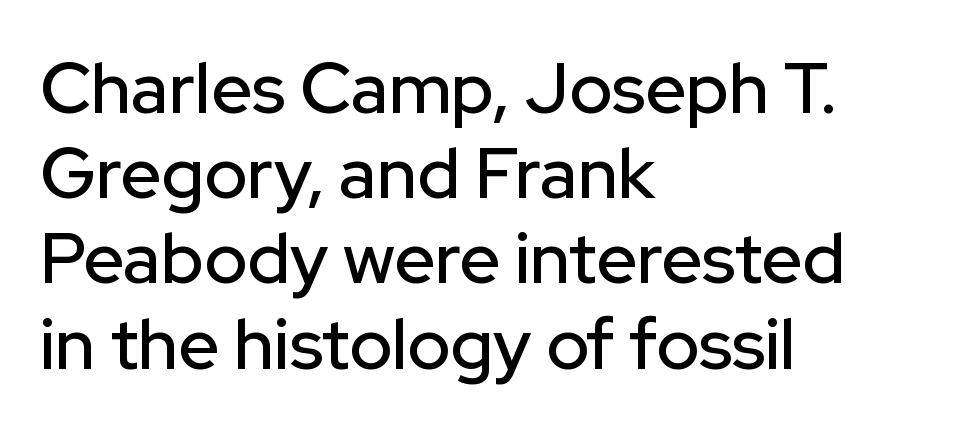
The image shows 71 px sans-serif type, upright; set left-aligned, line spacing 1.2x, normal letter spacing, not underlined; low stroke contrast and a medium x-height.
